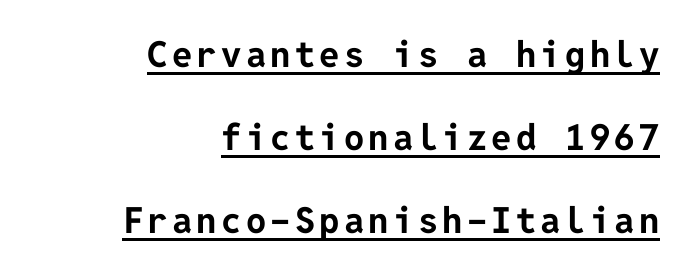
Q: Is the text bold? A: Yes.
Q: Is the text italic (slanted)? A: No, it is upright.
Q: Is the typeface a serif or a sans-serif typeface? A: Sans-serif.
Q: Is the text underlined? A: Yes.
Q: How is the paragraph aligned? A: Right-aligned.
Q: Is the spacing between lines tight, normal or loose? A: Loose.
Q: Width (condensed, normal, or wide)? A: Normal.
Q: Stroke contrast? A: Low.
Q: x-height? A: Medium.
